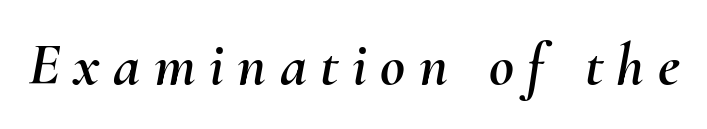
{"italic": "yes", "lean": "right", "slant_degrees": 10, "width": "normal", "stroke_contrast": "medium", "x_height": "small", "monospaced": "no", "underline": "no", "letter_spacing": "wide", "letter_spacing_em": 0.22, "glyph_px": 61}
